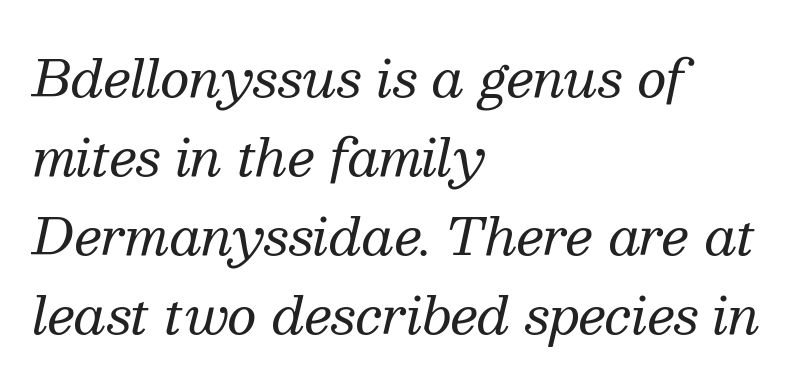
The image shows 51 px regular-weight serif type, italic (leaning right); set left-aligned, normal line spacing (1.55x), normal letter spacing, not underlined; medium stroke contrast and a medium x-height.
